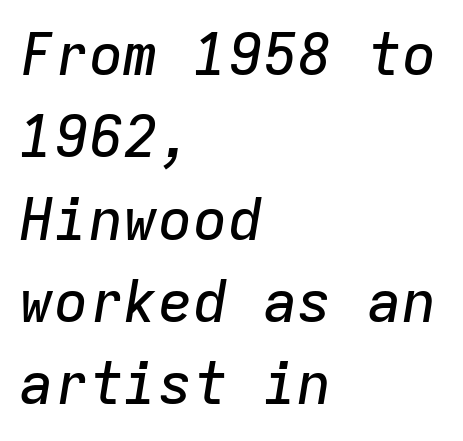
{"italic": "yes", "lean": "right", "slant_degrees": 9, "width": "normal", "stroke_contrast": "low", "x_height": "medium", "monospaced": "yes", "underline": "no", "align": "left", "line_spacing": "normal", "line_spacing_ratio": 1.42, "letter_spacing": "normal", "letter_spacing_em": 0.0, "glyph_px": 58}
